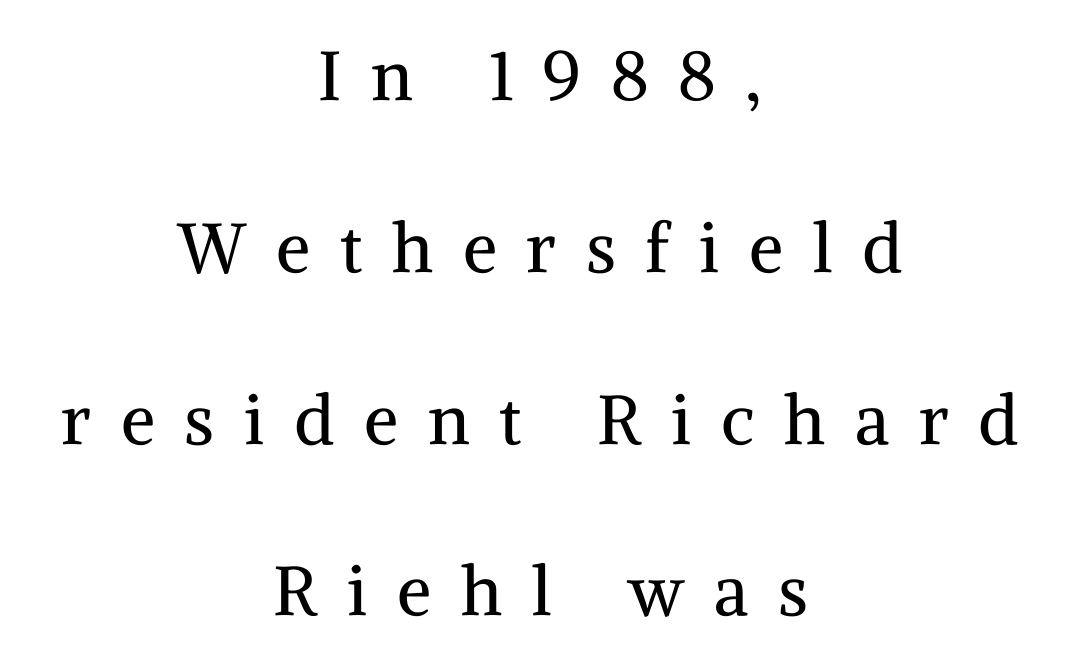
{"serif": "yes", "italic": "no", "bold": "no", "weight": "regular", "width": "normal", "stroke_contrast": "medium", "x_height": "medium", "monospaced": "no", "underline": "no", "align": "center", "line_spacing": "loose", "line_spacing_ratio": 2.49, "letter_spacing": "wide", "letter_spacing_em": 0.43, "glyph_px": 69}
